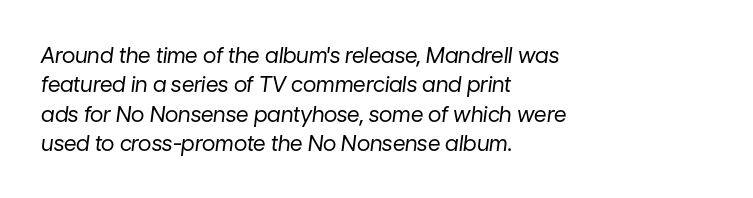
Q: Is the text bold? A: No.
Q: Is the text italic (slanted)? A: Yes, it leans right by about 7 degrees.
Q: Is the text underlined? A: No.
Q: How is the paragraph aligned? A: Left-aligned.
Q: Is the spacing between letters normal or unusually wide? A: Normal.
Q: Is the spacing between lines tight, normal or loose? A: Normal.
